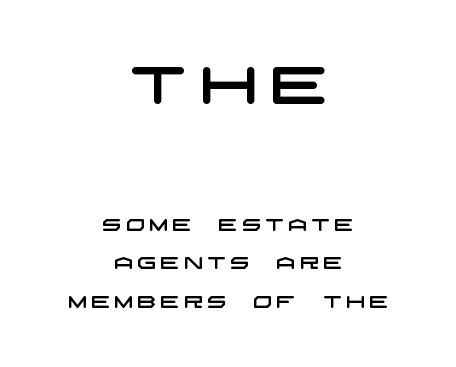
The block sitting higher on the canvas is the one with enlarged characters. A clean baseline with only descenders dipping below it. Here the glyphs are tracked loosely, breaking word shapes into spaced letters. This rendering uses center alignment, leaving both contours irregular but symmetric.
